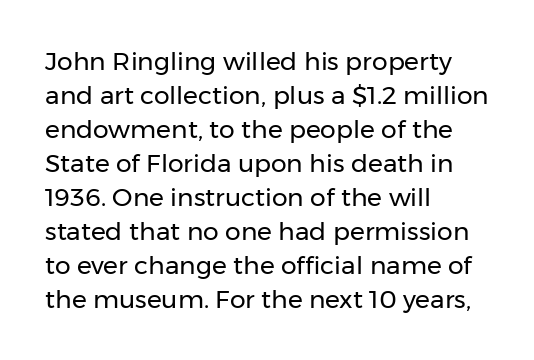
{"italic": "no", "bold": "no", "underline": "no", "align": "left", "line_spacing": "normal", "line_spacing_ratio": 1.36, "letter_spacing": "normal", "letter_spacing_em": 0.0, "glyph_px": 25}
